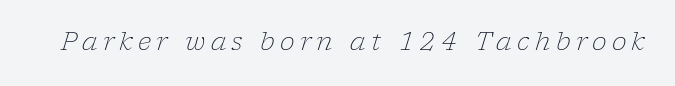
Emphasis-style slanted type is in use. Letters rest on an invisible, unmarked baseline. Think standard paragraph weight, or any step lighter than that. Tracking here is generous; glyphs stand well apart from one another.
